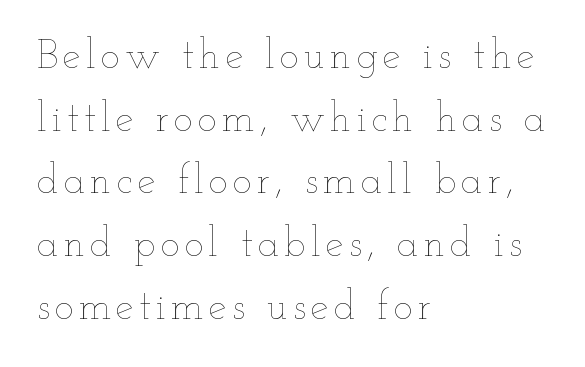
{"italic": "no", "bold": "no", "weight": "thin", "width": "wide", "stroke_contrast": "low", "x_height": "small", "monospaced": "no", "underline": "no", "align": "left", "line_spacing": "normal", "line_spacing_ratio": 1.53, "glyph_px": 41}
